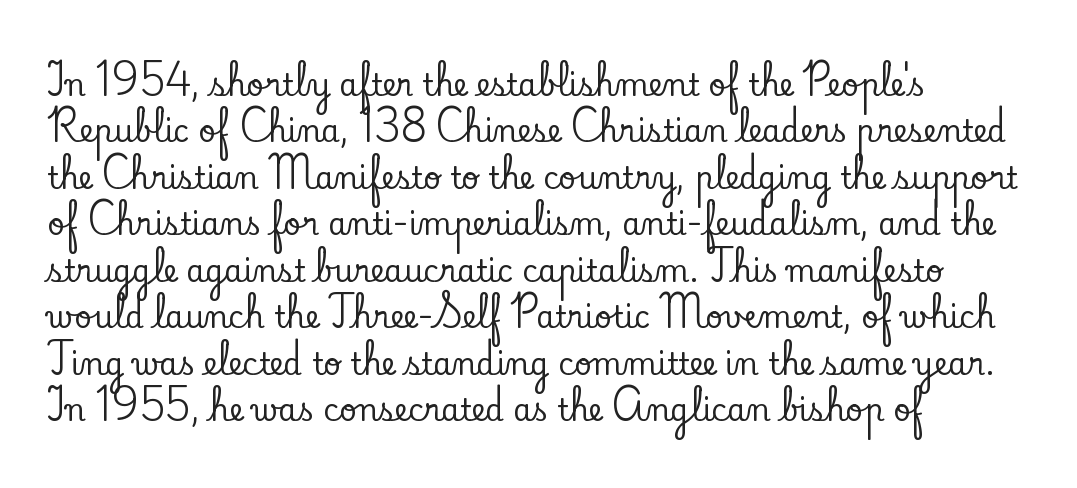
Q: Is the text italic (slanted)? A: No, it is upright.
Q: Is the typeface a serif or a sans-serif typeface? A: Serif.
Q: Is the text underlined? A: No.
Q: How is the paragraph aligned? A: Left-aligned.
Q: Is the spacing between letters normal or unusually wide? A: Normal.
Q: Is the spacing between lines tight, normal or loose? A: Normal.
Q: Width (condensed, normal, or wide)? A: Normal.
Q: Stroke contrast? A: Low.
Q: x-height? A: Small.
Q: Monospaced? A: No.
